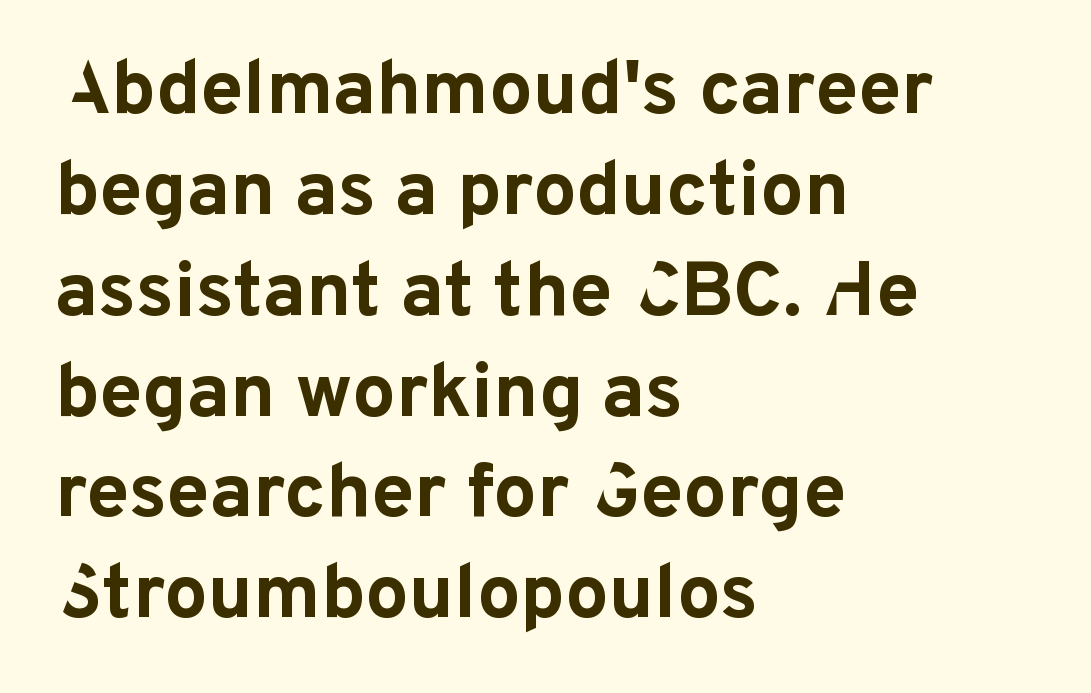
Nothing unusual about the tracking: characters are spaced as the font intends. No italicization has been applied; the sample stays upright. Has an underline been added? It has not. The rendering uses a bold face; every stroke is thick and dark.
